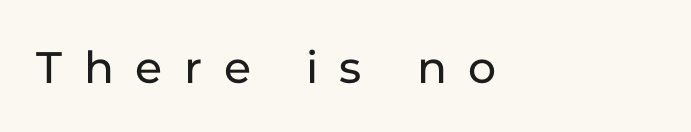
Q: Is the text italic (slanted)? A: No, it is upright.
Q: Is the typeface a serif or a sans-serif typeface? A: Sans-serif.
Q: Is the text underlined? A: No.
Q: How is the paragraph aligned? A: Left-aligned.
Q: Is the spacing between letters normal or unusually wide? A: Unusually wide.
Q: Width (condensed, normal, or wide)? A: Normal.
Q: Stroke contrast? A: Low.
Q: x-height? A: Medium.
Q: Monospaced? A: No.
